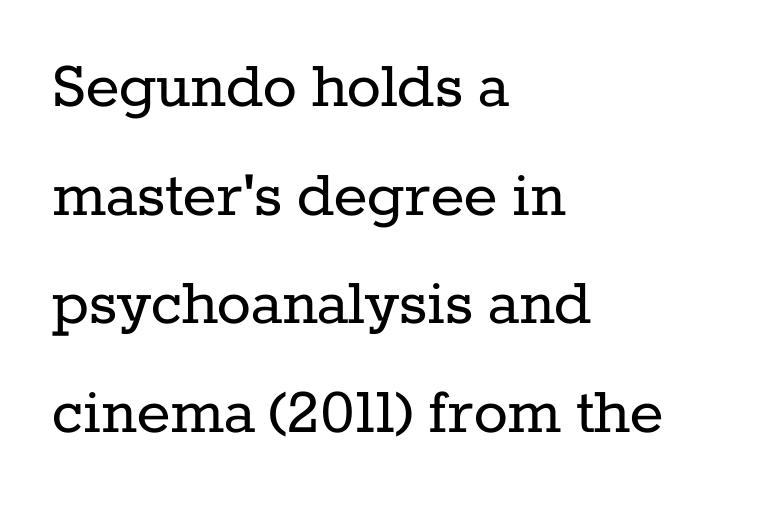
The words here are not underlined. Is this a fixed-width face? No — the glyphs have proportional, varying widths. Summary of weight: not heavy and not bold. Each word holds together tightly as a unit, with standard inter-letter gaps. If you drew a line through each stem, it would be perfectly vertical. Classification — serif.
